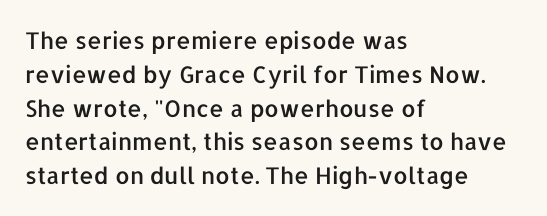
Q: Is the text italic (slanted)? A: No, it is upright.
Q: Is the text underlined? A: No.
Q: How is the paragraph aligned? A: Left-aligned.
Q: Is the spacing between letters normal or unusually wide? A: Normal.
Q: Is the spacing between lines tight, normal or loose? A: Normal.
